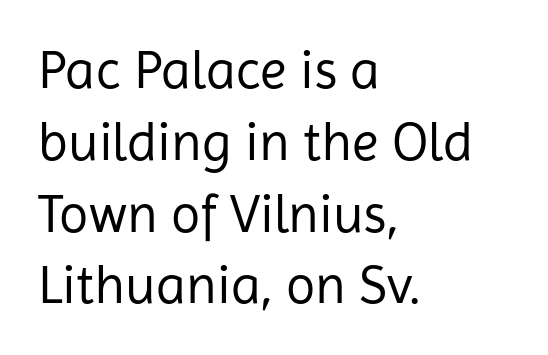
Q: Is the text bold? A: No.
Q: Is the text italic (slanted)? A: No, it is upright.
Q: Is the typeface a serif or a sans-serif typeface? A: Sans-serif.
Q: Is the text underlined? A: No.
Q: How is the paragraph aligned? A: Left-aligned.
Q: Is the spacing between letters normal or unusually wide? A: Normal.
Q: Is the spacing between lines tight, normal or loose? A: Normal.
Q: Width (condensed, normal, or wide)? A: Normal.
Q: Stroke contrast? A: Low.
Q: x-height? A: Medium.
Q: Monospaced? A: No.
